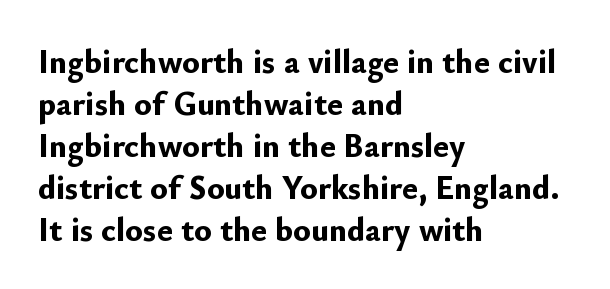
{"serif": "no", "italic": "no", "bold": "yes", "weight": "bold", "width": "normal", "stroke_contrast": "low", "x_height": "small", "monospaced": "no", "underline": "no", "align": "left", "line_spacing": "normal", "line_spacing_ratio": 1.27, "letter_spacing": "normal", "letter_spacing_em": 0.0, "glyph_px": 33}
